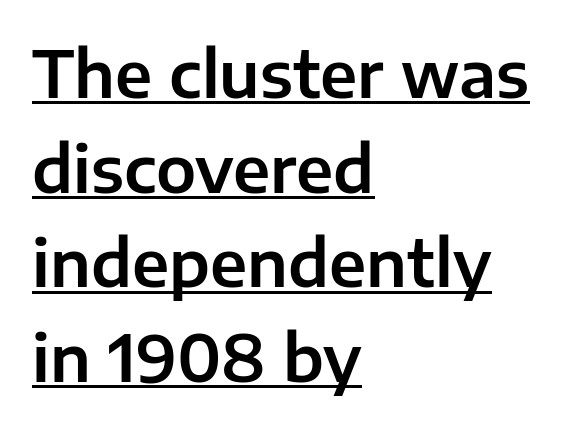
{"serif": "no", "italic": "no", "width": "normal", "stroke_contrast": "low", "x_height": "medium", "monospaced": "no", "underline": "yes", "align": "left", "line_spacing": "normal", "line_spacing_ratio": 1.48, "letter_spacing": "normal", "letter_spacing_em": 0.0, "glyph_px": 64}
